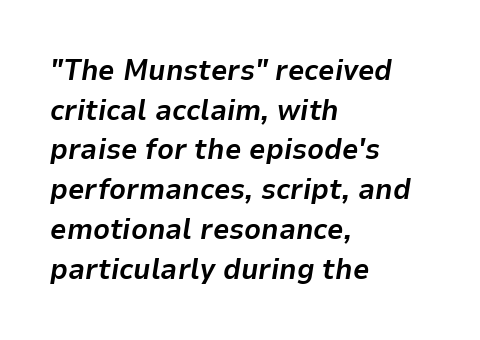
Q: Is the text bold? A: Yes.
Q: Is the text italic (slanted)? A: Yes, it leans right by about 9 degrees.
Q: Is the text underlined? A: No.
Q: How is the paragraph aligned? A: Left-aligned.
Q: Is the spacing between letters normal or unusually wide? A: Normal.
Q: Is the spacing between lines tight, normal or loose? A: Normal.
Q: Width (condensed, normal, or wide)? A: Normal.
Q: Stroke contrast? A: Low.
Q: x-height? A: Medium.
Q: Monospaced? A: No.
